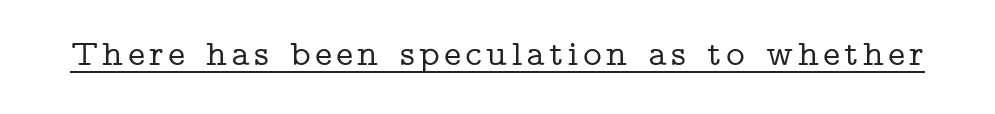
Q: Is the text italic (slanted)? A: No, it is upright.
Q: Is the typeface a serif or a sans-serif typeface? A: Serif.
Q: Is the text underlined? A: Yes.
Q: Width (condensed, normal, or wide)? A: Wide.
Q: Stroke contrast? A: Low.
Q: x-height? A: Medium.
Q: Monospaced? A: No.
